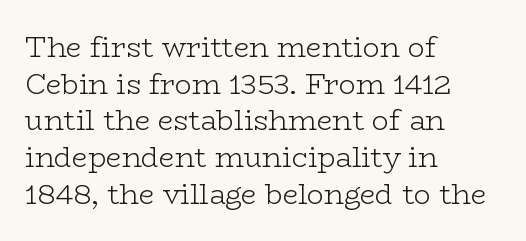
Honestly, there is no underline to notice here at all. The vertical gap from one line to the next is medium. In terms of letterspacing, this is plain default setting. It's the straight-up-and-down kind of type.
